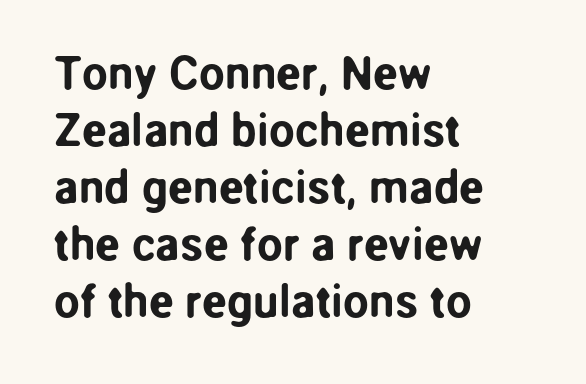
Q: Is the text italic (slanted)? A: No, it is upright.
Q: Is the typeface a serif or a sans-serif typeface? A: Sans-serif.
Q: Is the text underlined? A: No.
Q: How is the paragraph aligned? A: Left-aligned.
Q: Is the spacing between letters normal or unusually wide? A: Normal.
Q: Width (condensed, normal, or wide)? A: Normal.
Q: Stroke contrast? A: Low.
Q: x-height? A: Medium.
Q: Monospaced? A: No.
